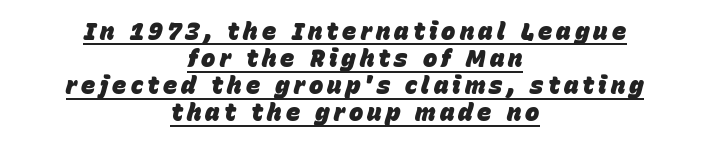
{"italic": "yes", "lean": "right", "slant_degrees": 15, "bold": "yes", "underline": "yes", "align": "center", "line_spacing": "tight", "line_spacing_ratio": 1.13, "glyph_px": 24}
